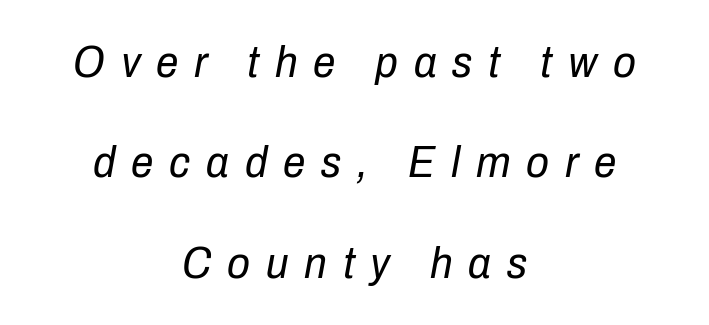
{"italic": "yes", "lean": "right", "slant_degrees": 10, "bold": "no", "weight": "regular", "width": "condensed", "stroke_contrast": "low", "x_height": "medium", "monospaced": "no", "underline": "no", "align": "center", "line_spacing": "loose", "line_spacing_ratio": 2.23, "letter_spacing": "wide", "letter_spacing_em": 0.35, "glyph_px": 45}
